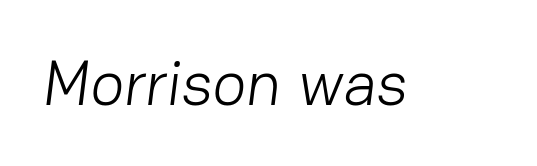
Heft: none added — not bold. Each letter keeps its own natural width here, so spacing adapts to shape. Nothing unusual about the tracking: characters are spaced as the font intends. Typographically, this falls in the sans-serif category. Rule under the text: the space is simply empty.
